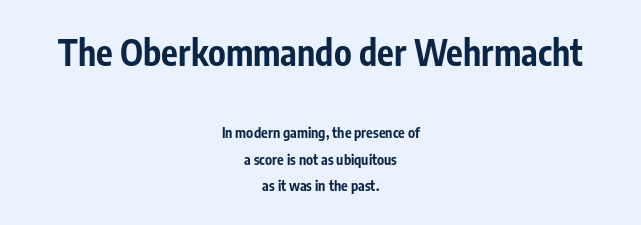
{"serif": "no", "italic": "no", "bold": "yes", "weight": "bold", "width": "condensed", "stroke_contrast": "low", "x_height": "medium", "monospaced": "no", "underline": "no", "align": "center", "line_spacing_ratio": 1.89, "letter_spacing": "normal", "letter_spacing_em": 0.0, "larger_block": "first", "size_ratio": 2.5, "glyph_px": 35}
